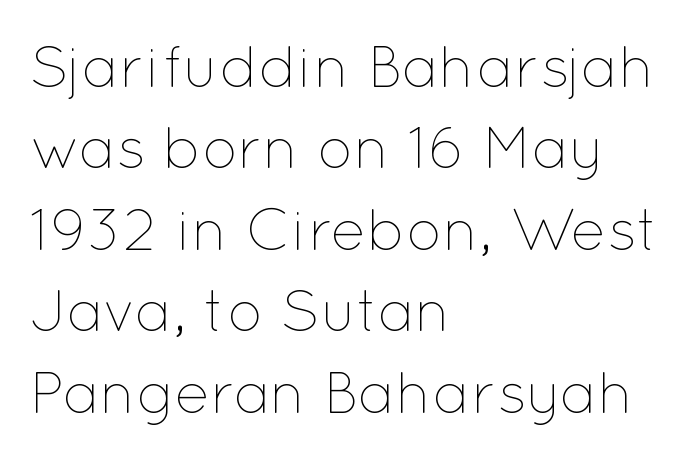
Q: Is the text bold? A: No.
Q: Is the text italic (slanted)? A: No, it is upright.
Q: Is the text underlined? A: No.
Q: How is the paragraph aligned? A: Left-aligned.
Q: Is the spacing between letters normal or unusually wide? A: Normal.
Q: Is the spacing between lines tight, normal or loose? A: Normal.
Q: Width (condensed, normal, or wide)? A: Normal.
Q: Stroke contrast? A: Low.
Q: x-height? A: Medium.
Q: Monospaced? A: No.
